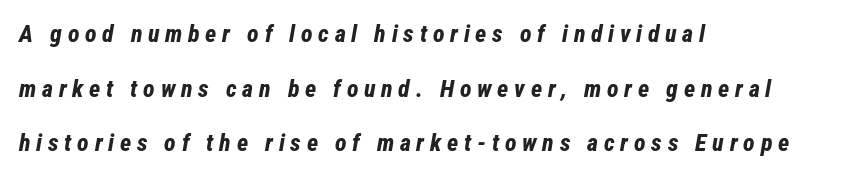
Quick note: underline off. Would a proofreader flag this as italicized? Yes. These lines carry a lot of weight — the face is fully bold. Reading down the block, your eye returns to a fixed left position each line.
